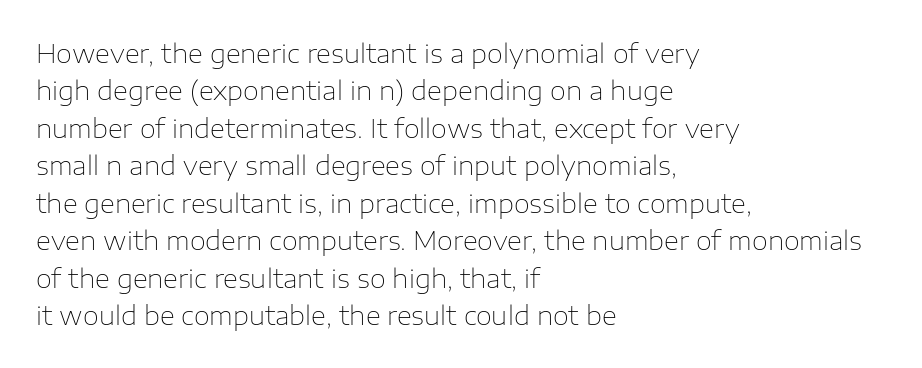
{"italic": "no", "bold": "no", "underline": "no", "align": "left", "line_spacing": "normal", "line_spacing_ratio": 1.44, "letter_spacing": "normal", "letter_spacing_em": 0.0, "glyph_px": 26}
